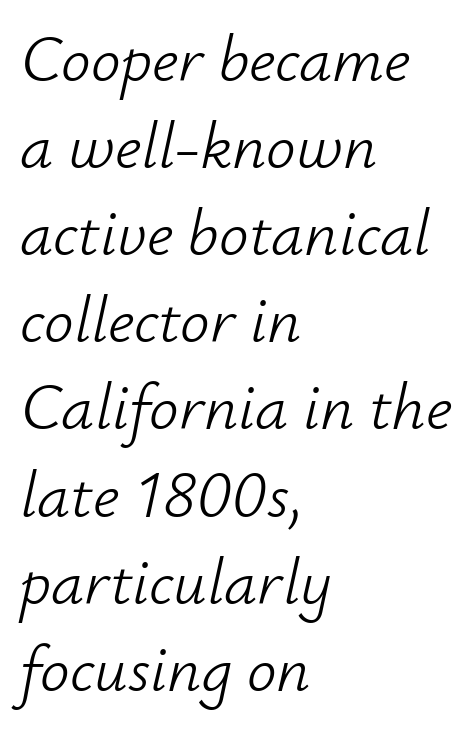
Type without underlining. This rendering leaves character spacing at its baseline value. The ragged edge is on the right, which tells us the setting is flush left. The axis of the letterforms is tilted away from vertical.
